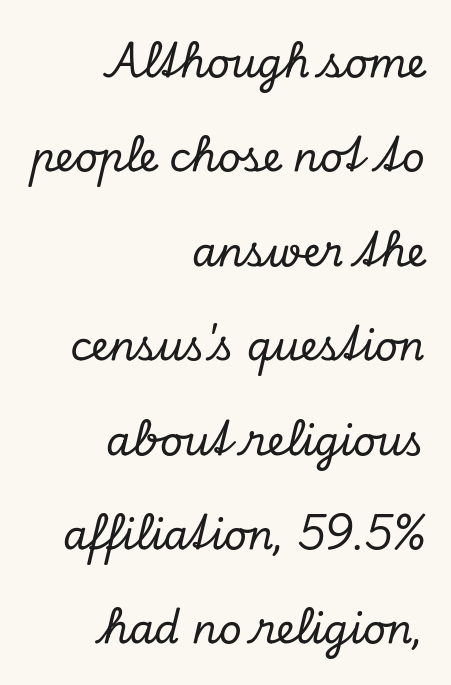
The image shows 40 px serif type, italic (leaning right); set right-aligned, loose line spacing (2.36x), normal letter spacing, not underlined; low stroke contrast and a small x-height.
